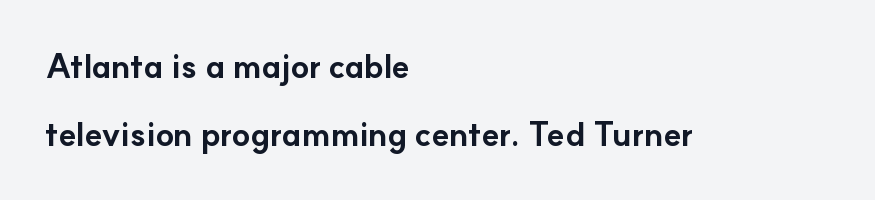
Q: Is the text bold? A: Yes.
Q: Is the text italic (slanted)? A: No, it is upright.
Q: Is the typeface a serif or a sans-serif typeface? A: Sans-serif.
Q: Is the text underlined? A: No.
Q: How is the paragraph aligned? A: Left-aligned.
Q: Is the spacing between letters normal or unusually wide? A: Normal.
Q: Is the spacing between lines tight, normal or loose? A: Loose.
Q: Width (condensed, normal, or wide)? A: Normal.
Q: Stroke contrast? A: Low.
Q: x-height? A: Small.
Q: Monospaced? A: No.
